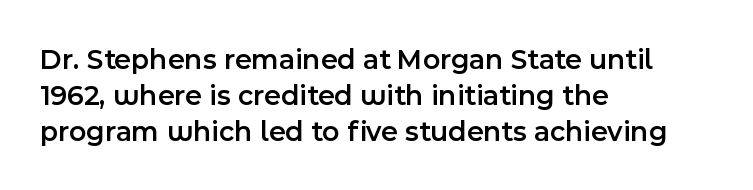
{"serif": "no", "italic": "no", "bold": "semi", "weight": "semibold", "width": "normal", "x_height": "medium", "monospaced": "no", "underline": "no", "align": "left", "line_spacing": "normal", "line_spacing_ratio": 1.25, "letter_spacing": "normal", "letter_spacing_em": 0.0, "glyph_px": 29}
